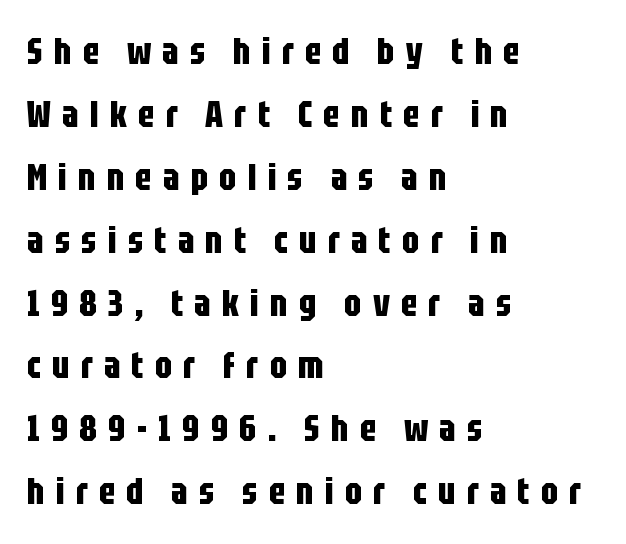
Q: Is the text bold? A: Yes.
Q: Is the text italic (slanted)? A: No, it is upright.
Q: Is the typeface a serif or a sans-serif typeface? A: Sans-serif.
Q: Is the text underlined? A: No.
Q: How is the paragraph aligned? A: Left-aligned.
Q: Is the spacing between letters normal or unusually wide? A: Unusually wide.
Q: Is the spacing between lines tight, normal or loose? A: Normal.
Q: Width (condensed, normal, or wide)? A: Condensed.
Q: Stroke contrast? A: Low.
Q: x-height? A: Large.
Q: Monospaced? A: No.
